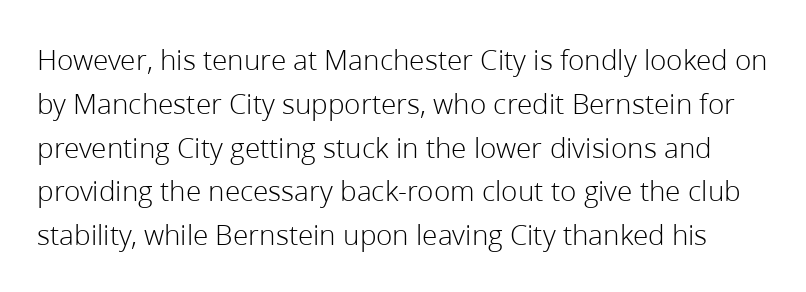
Each word holds together tightly as a unit, with standard inter-letter gaps. The characters display no serif detailing; their extremities are plain. The leading is moderate, giving the passage an even texture. The zone under the glyphs is completely vacant. Ascenders rise straight up at ninety degrees.
